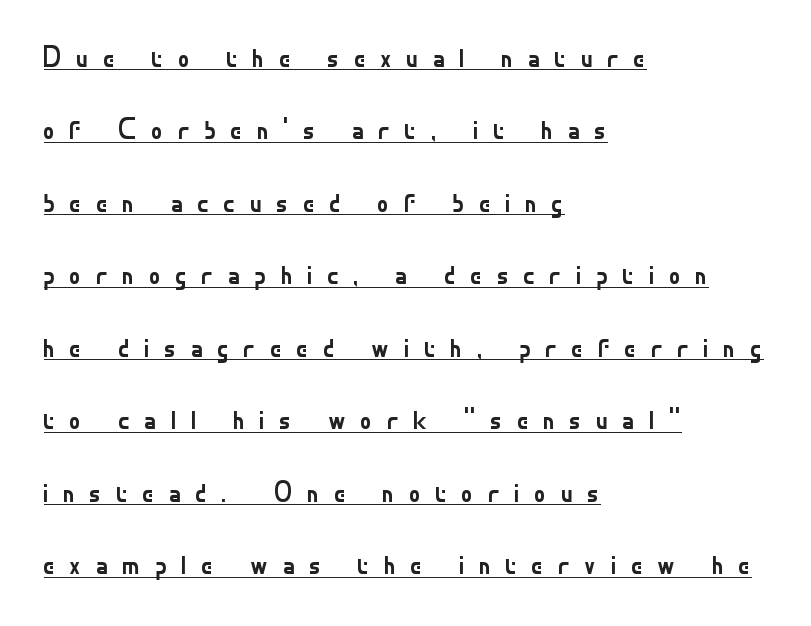
{"serif": "no", "italic": "no", "bold": "no", "weight": "regular", "width": "normal", "stroke_contrast": "low", "x_height": "small", "monospaced": "no", "underline": "yes", "align": "left", "line_spacing": "loose", "line_spacing_ratio": 2.5, "letter_spacing": "wide", "letter_spacing_em": 0.49, "glyph_px": 29}
